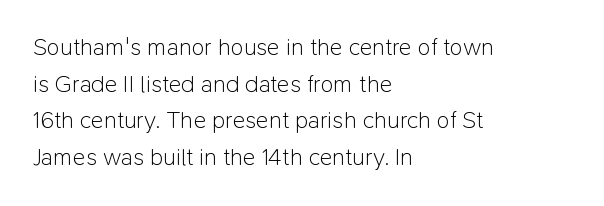
The image shows 24 px text type, upright; set left-aligned, normal line spacing (1.53x), normal letter spacing, not underlined.
